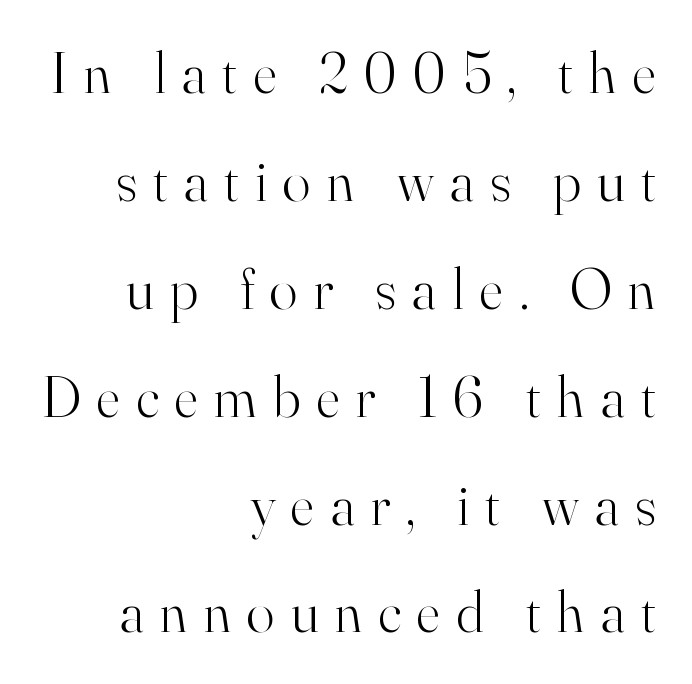
Q: Is the text bold? A: No.
Q: Is the text italic (slanted)? A: No, it is upright.
Q: Is the typeface a serif or a sans-serif typeface? A: Serif.
Q: Is the text underlined? A: No.
Q: How is the paragraph aligned? A: Right-aligned.
Q: Is the spacing between letters normal or unusually wide? A: Unusually wide.
Q: Width (condensed, normal, or wide)? A: Normal.
Q: Stroke contrast? A: High.
Q: x-height? A: Small.
Q: Monospaced? A: No.
